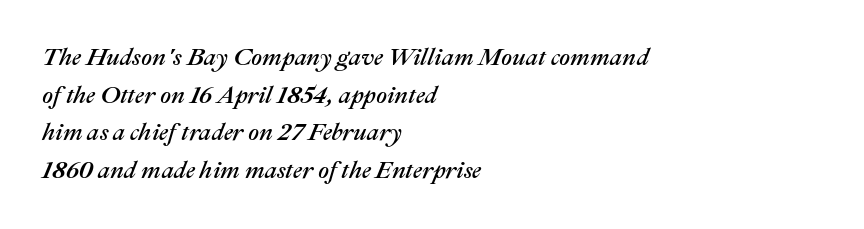
Q: Is the text italic (slanted)? A: Yes, it leans right by about 22 degrees.
Q: Is the text underlined? A: No.
Q: How is the paragraph aligned? A: Left-aligned.
Q: Is the spacing between letters normal or unusually wide? A: Normal.
Q: Is the spacing between lines tight, normal or loose? A: Normal.
